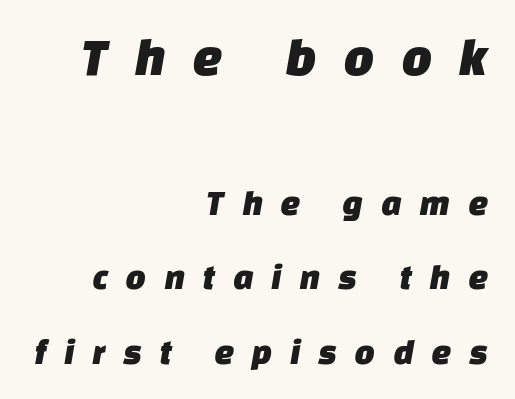
Quick note: underline off. These two chunks differ in scale, with the top chunk taking the larger measure. Vertically, the passage feels expansive, rows floating well apart. Proportional: the letters do not fall into vertical columns. The rag falls on the left side of this text block. Does the type have serifs? No, each stem ends abruptly.
